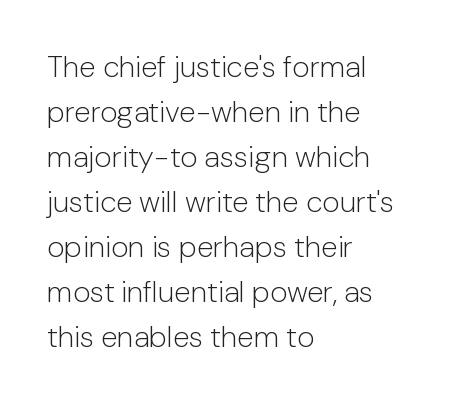
{"serif": "no", "italic": "no", "bold": "no", "weight": "light", "width": "normal", "stroke_contrast": "low", "x_height": "medium", "monospaced": "no", "underline": "no", "align": "left", "line_spacing": "normal", "line_spacing_ratio": 1.5, "letter_spacing": "normal", "letter_spacing_em": 0.0, "glyph_px": 30}
